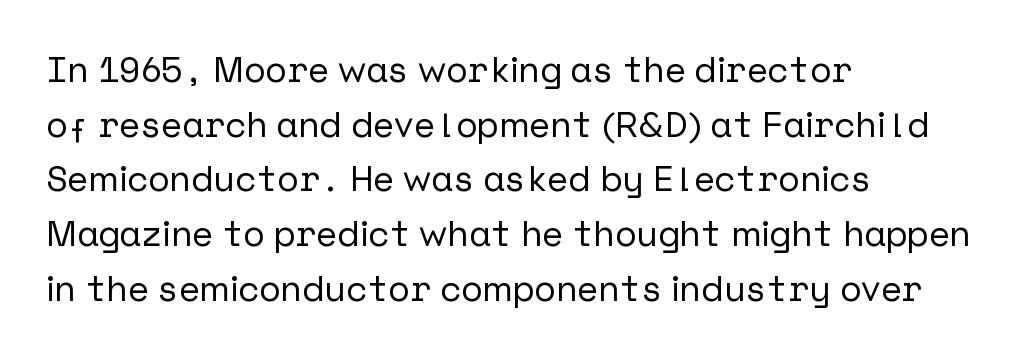
Q: Is the text italic (slanted)? A: No, it is upright.
Q: Is the typeface a serif or a sans-serif typeface? A: Sans-serif.
Q: Is the text underlined? A: No.
Q: How is the paragraph aligned? A: Left-aligned.
Q: Is the spacing between letters normal or unusually wide? A: Normal.
Q: Is the spacing between lines tight, normal or loose? A: Normal.
Q: Width (condensed, normal, or wide)? A: Normal.
Q: Stroke contrast? A: Low.
Q: x-height? A: Medium.
